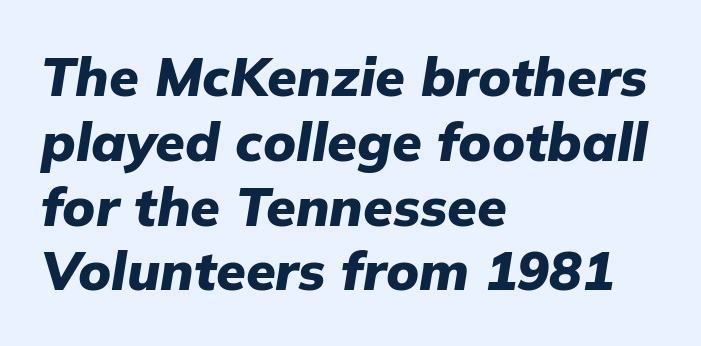
Unmarked baselines from the first word to the last. The rendering uses natural spacing where letterforms have individual widths. Slant detected: the letters are inclined. Compared with an ordinary text face, these strokes are far heavier — a full bold.
